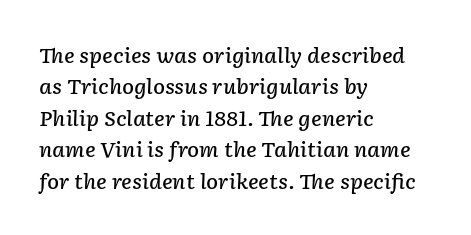
{"italic": "yes", "lean": "right", "slant_degrees": 2, "bold": "semi", "underline": "no", "align": "left", "line_spacing": "normal", "line_spacing_ratio": 1.57, "letter_spacing": "normal", "letter_spacing_em": 0.0, "glyph_px": 20}
